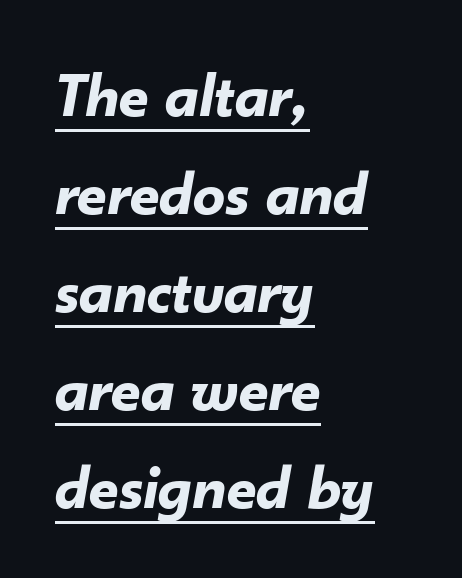
Q: Is the text bold? A: Yes.
Q: Is the text italic (slanted)? A: Yes, it leans right by about 10 degrees.
Q: Is the text underlined? A: Yes.
Q: How is the paragraph aligned? A: Left-aligned.
Q: Is the spacing between letters normal or unusually wide? A: Normal.
Q: Is the spacing between lines tight, normal or loose? A: Normal.
Q: Width (condensed, normal, or wide)? A: Normal.
Q: Stroke contrast? A: Low.
Q: x-height? A: Small.
Q: Monospaced? A: No.
